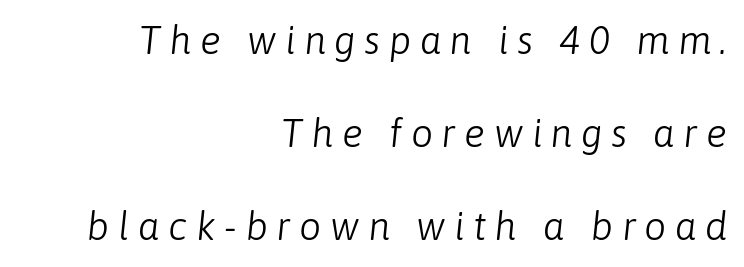
Each letter keeps its own natural width here, so spacing adapts to shape. The line texture is sparse and dotted thanks to wide tracking. Bold? No — there's no thickening of the strokes. Line endings align vertically; line beginnings do not. Yep, that's italic — everything's leaning. Widely set lines give the paragraph a tall, airy silhouette.
